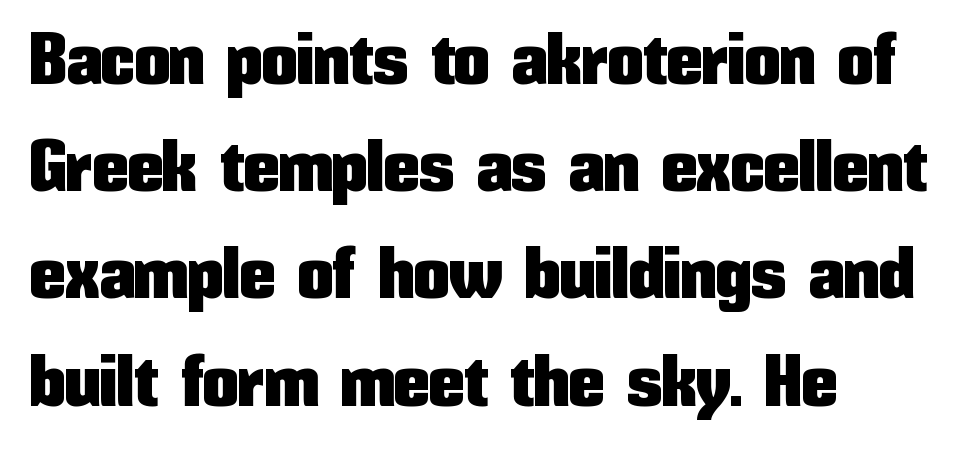
{"serif": "no", "italic": "no", "width": "condensed", "stroke_contrast": "low", "x_height": "medium", "monospaced": "no", "underline": "no", "align": "left", "line_spacing": "normal", "line_spacing_ratio": 1.51, "letter_spacing": "normal", "letter_spacing_em": 0.0, "glyph_px": 71}
